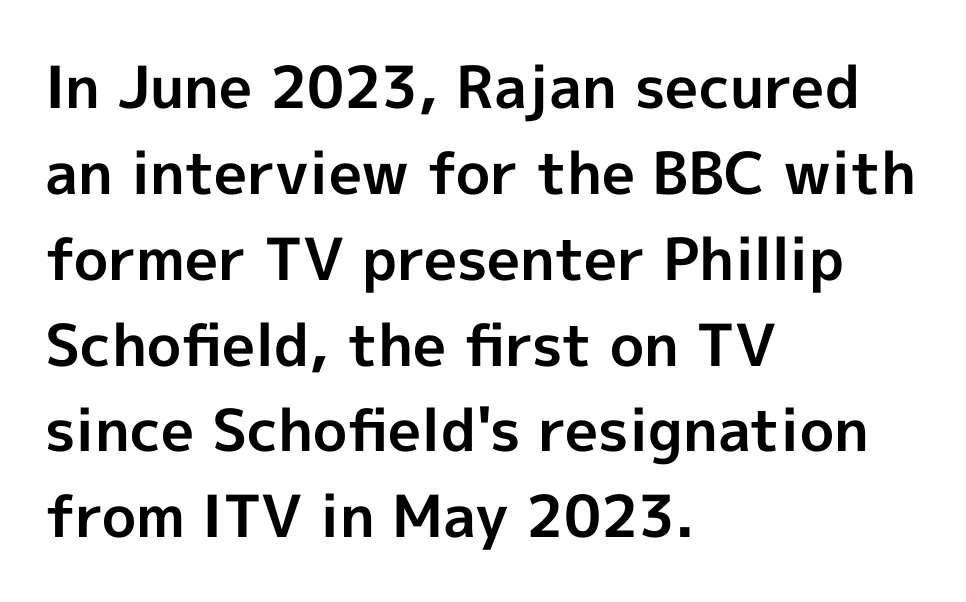
{"serif": "no", "italic": "no", "bold": "yes", "weight": "bold", "width": "normal", "x_height": "medium", "monospaced": "no", "underline": "no", "align": "left", "line_spacing": "normal", "line_spacing_ratio": 1.48, "letter_spacing": "normal", "letter_spacing_em": 0.0, "glyph_px": 58}
